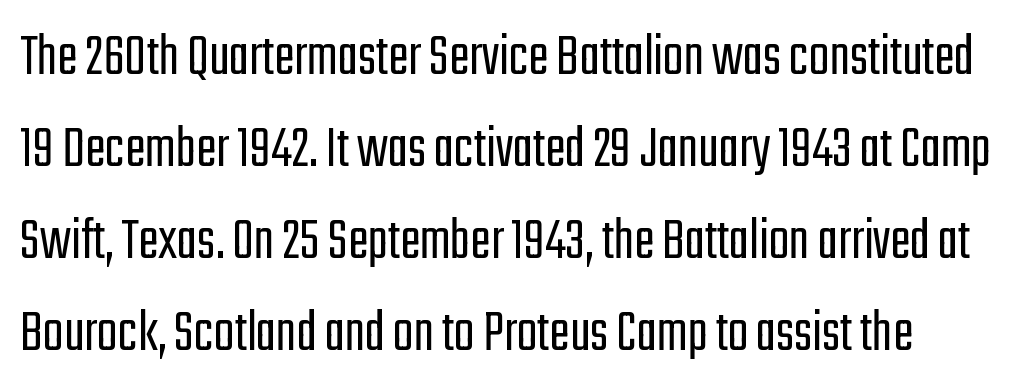
The vertical gap from one line to the next is medium. In terms of letterform style, serifs are entirely absent. Does the lettering tilt? It doesn't — this is upright. Think of a printed novel: that variable character pitch is what you see here. The letters look calm and open, with moderate or lighter stems. Lines of text with bare space underneath.
